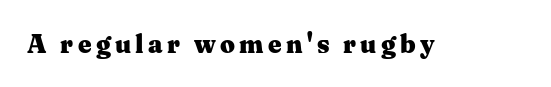
The image shows 26 px bold type, upright; set not underlined.
